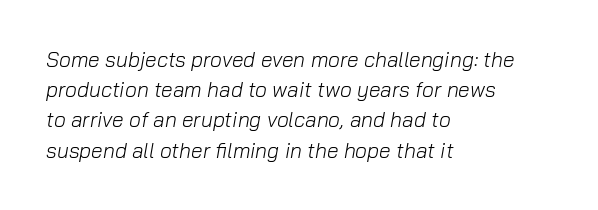
The image shows 21 px text type, italic (leaning right); set left-aligned, normal line spacing (1.44x), normal letter spacing, not underlined.
